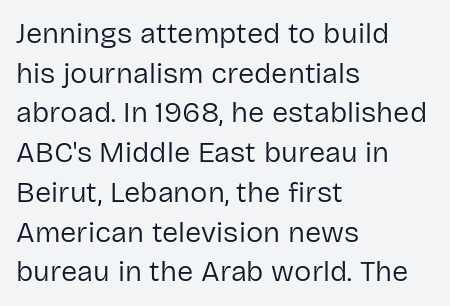
Look at the bottom of the vertical strokes: they stop flat, with no serifs. The letterforms sit shoulder to shoulder at normal distance. A classic flush-left, rag-right setting is used for this passage. Any mark beneath the type? The region is blank. Evenly set lines give the paragraph a standard silhouette.
